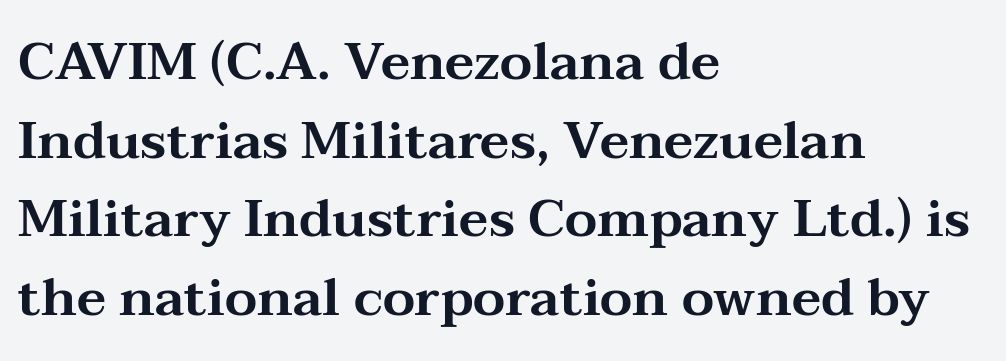
{"serif": "yes", "italic": "no", "width": "wide", "stroke_contrast": "medium", "x_height": "medium", "monospaced": "no", "underline": "no", "align": "left", "line_spacing": "normal", "line_spacing_ratio": 1.51, "letter_spacing": "normal", "letter_spacing_em": 0.0, "glyph_px": 52}
